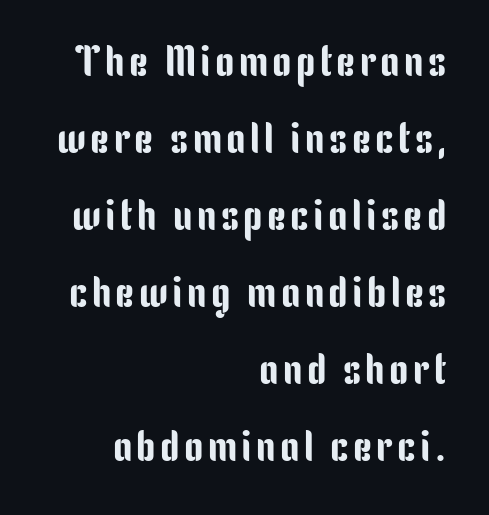
The image shows 43 px condensed sans-serif type, upright; set right-aligned, line spacing 1.79x, not underlined; low stroke contrast and a medium x-height.
